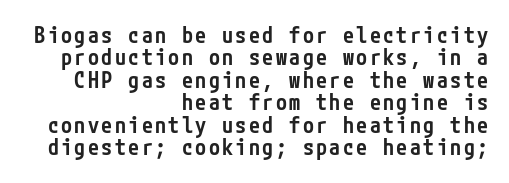
{"italic": "no", "bold": "semi", "underline": "no", "align": "right", "line_spacing": "tight", "line_spacing_ratio": 1.02, "glyph_px": 22}
